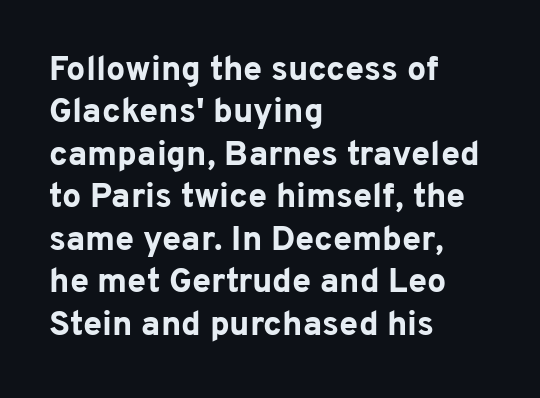
Q: Is the text bold? A: Yes.
Q: Is the text italic (slanted)? A: No, it is upright.
Q: Is the typeface a serif or a sans-serif typeface? A: Sans-serif.
Q: Is the text underlined? A: No.
Q: How is the paragraph aligned? A: Left-aligned.
Q: Is the spacing between letters normal or unusually wide? A: Normal.
Q: Is the spacing between lines tight, normal or loose? A: Normal.
Q: Width (condensed, normal, or wide)? A: Normal.
Q: Stroke contrast? A: Low.
Q: x-height? A: Medium.
Q: Monospaced? A: No.
